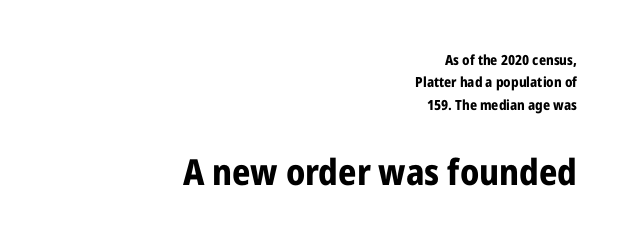
Q: Is the text bold? A: Yes.
Q: Is the text italic (slanted)? A: No, it is upright.
Q: Is the typeface a serif or a sans-serif typeface? A: Sans-serif.
Q: Is the text underlined? A: No.
Q: How is the paragraph aligned? A: Right-aligned.
Q: Is the spacing between letters normal or unusually wide? A: Normal.
Q: Is the spacing between lines tight, normal or loose? A: Normal.
Q: Which block of text is set in a larger size, the first (top) or the second (bottom)? A: The second (bottom) one.
Q: Width (condensed, normal, or wide)? A: Condensed.
Q: Stroke contrast? A: Low.
Q: x-height? A: Medium.
Q: Monospaced? A: No.
